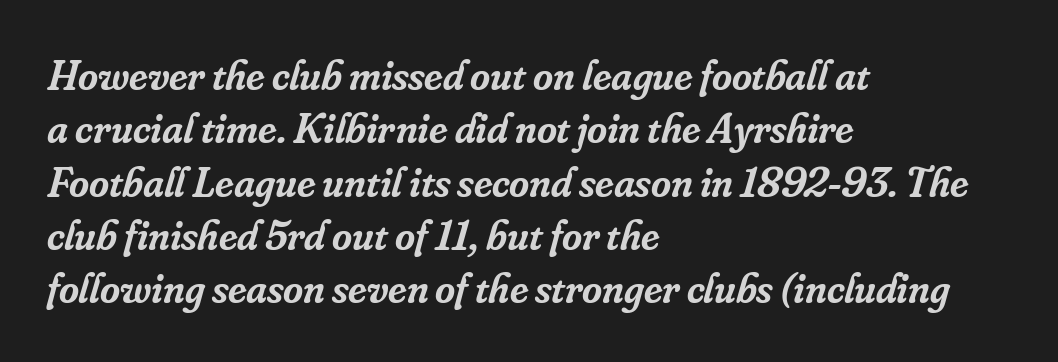
{"serif": "yes", "italic": "yes", "lean": "right", "slant_degrees": 16, "bold": "semi", "weight": "semibold", "width": "normal", "stroke_contrast": "low", "x_height": "small", "monospaced": "no", "underline": "no", "align": "left", "line_spacing_ratio": 1.24, "letter_spacing": "normal", "letter_spacing_em": 0.0, "glyph_px": 43}
